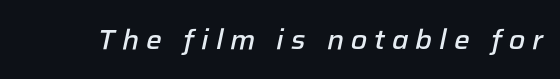
Q: Is the text bold? A: Semi-bold.
Q: Is the text italic (slanted)? A: Yes, it leans right by about 12 degrees.
Q: Is the text underlined? A: No.
Q: Is the spacing between letters normal or unusually wide? A: Unusually wide.
Q: Width (condensed, normal, or wide)? A: Normal.
Q: Stroke contrast? A: Low.
Q: x-height? A: Medium.
Q: Monospaced? A: No.
